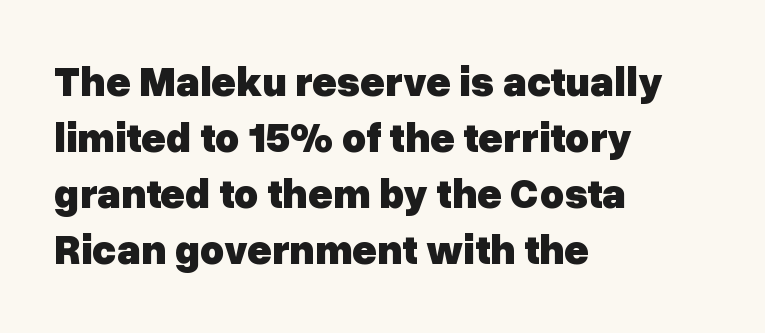
Q: Is the text bold? A: Yes.
Q: Is the text italic (slanted)? A: No, it is upright.
Q: Is the typeface a serif or a sans-serif typeface? A: Sans-serif.
Q: Is the text underlined? A: No.
Q: How is the paragraph aligned? A: Left-aligned.
Q: Is the spacing between letters normal or unusually wide? A: Normal.
Q: Is the spacing between lines tight, normal or loose? A: Normal.
Q: Width (condensed, normal, or wide)? A: Normal.
Q: Stroke contrast? A: Low.
Q: x-height? A: Medium.
Q: Monospaced? A: No.
